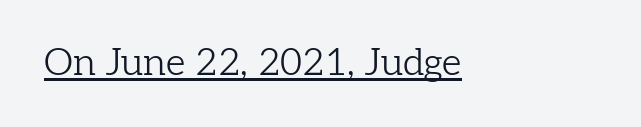
Q: Is the text bold? A: No.
Q: Is the text italic (slanted)? A: No, it is upright.
Q: Is the typeface a serif or a sans-serif typeface? A: Serif.
Q: Is the text underlined? A: Yes.
Q: Is the spacing between letters normal or unusually wide? A: Normal.
Q: Width (condensed, normal, or wide)? A: Normal.
Q: Stroke contrast? A: Low.
Q: x-height? A: Medium.
Q: Monospaced? A: No.
